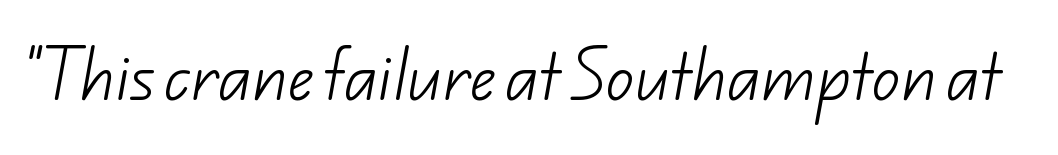
{"serif": "no", "bold": "no", "weight": "light", "width": "normal", "stroke_contrast": "low", "x_height": "small", "monospaced": "no", "underline": "no", "letter_spacing": "normal", "letter_spacing_em": 0.0, "glyph_px": 57}
